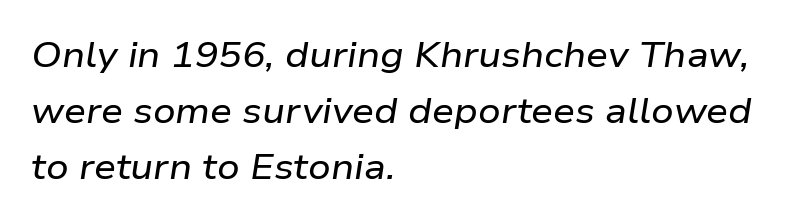
{"italic": "yes", "lean": "right", "slant_degrees": 9, "width": "wide", "stroke_contrast": "low", "x_height": "medium", "monospaced": "no", "underline": "no", "align": "left", "line_spacing": "normal", "line_spacing_ratio": 1.6, "letter_spacing": "normal", "letter_spacing_em": 0.0, "glyph_px": 35}
